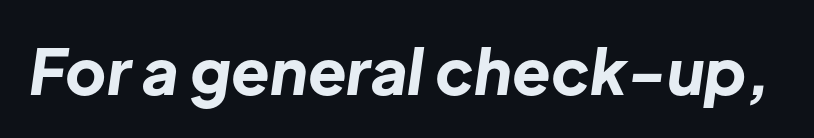
Q: Is the text bold? A: Yes.
Q: Is the text italic (slanted)? A: Yes, it leans right by about 8 degrees.
Q: Is the text underlined? A: No.
Q: Is the spacing between letters normal or unusually wide? A: Normal.
Q: Width (condensed, normal, or wide)? A: Normal.
Q: Stroke contrast? A: Low.
Q: x-height? A: Medium.
Q: Monospaced? A: No.
